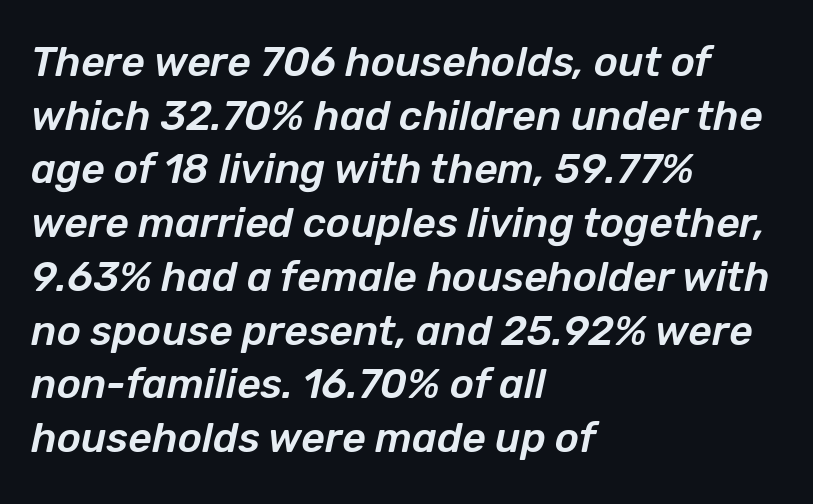
The image shows 41 px text type, italic (leaning right); set left-aligned, normal line spacing (1.31x), normal letter spacing, not underlined; low stroke contrast and a medium x-height.
